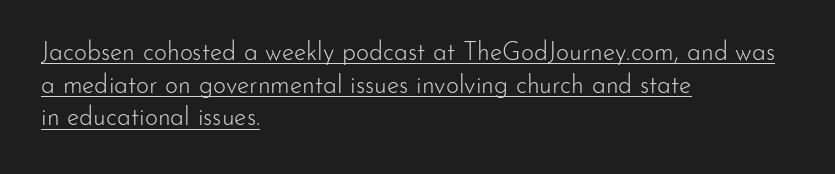
{"italic": "no", "bold": "no", "underline": "yes", "align": "left", "line_spacing": "normal", "line_spacing_ratio": 1.31, "letter_spacing": "normal", "letter_spacing_em": 0.0, "glyph_px": 25}
